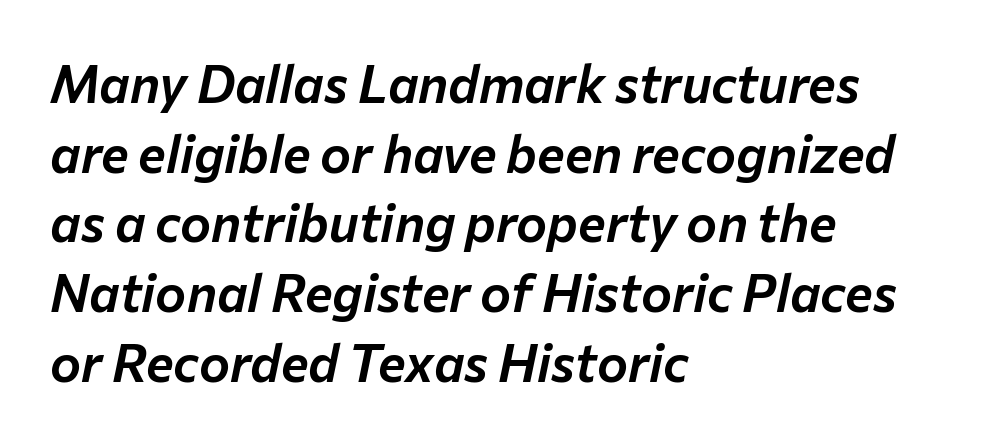
The image shows 52 px text type, italic (leaning right); set left-aligned, normal line spacing (1.34x), normal letter spacing, not underlined; low stroke contrast and a medium x-height.
